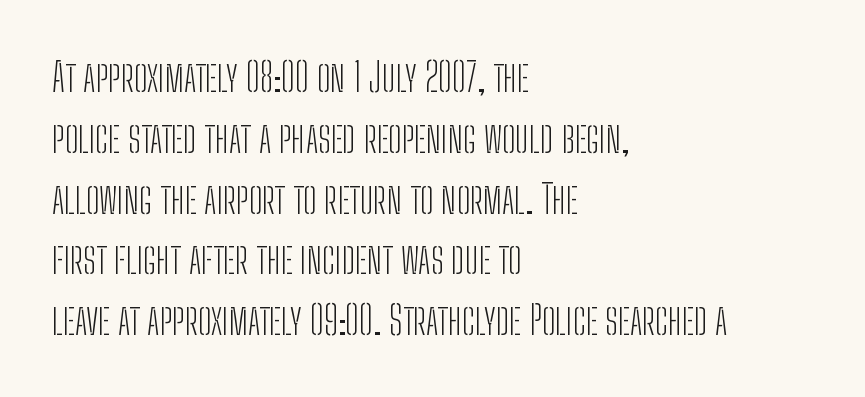
Q: Is the text bold? A: No.
Q: Is the text italic (slanted)? A: No, it is upright.
Q: Is the typeface a serif or a sans-serif typeface? A: Sans-serif.
Q: Is the text underlined? A: No.
Q: How is the paragraph aligned? A: Left-aligned.
Q: Is the spacing between letters normal or unusually wide? A: Normal.
Q: Is the spacing between lines tight, normal or loose? A: Normal.
Q: Width (condensed, normal, or wide)? A: Condensed.
Q: Stroke contrast? A: Low.
Q: x-height? A: Medium.
Q: Monospaced? A: No.
